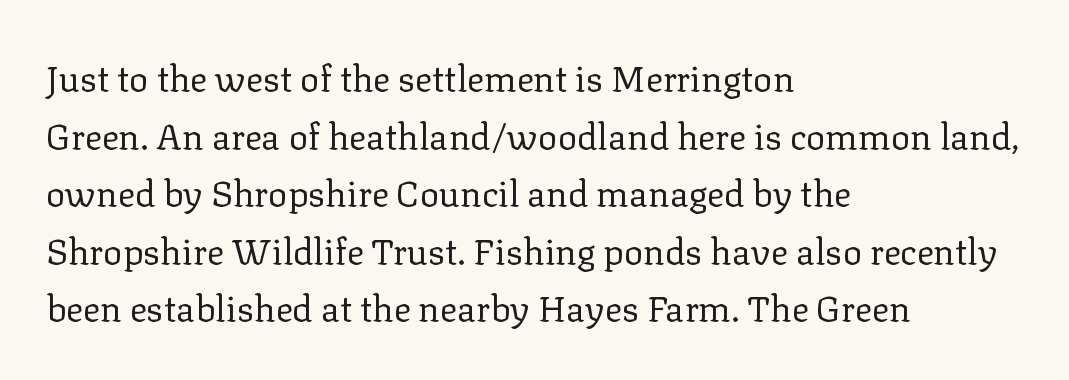
{"serif": "yes", "italic": "no", "bold": "no", "weight": "regular", "width": "normal", "stroke_contrast": "low", "x_height": "medium", "monospaced": "no", "underline": "no", "align": "left", "line_spacing": "normal", "line_spacing_ratio": 1.6, "letter_spacing": "normal", "letter_spacing_em": 0.0, "glyph_px": 36}
